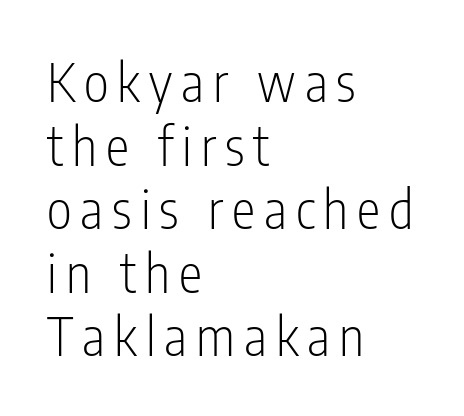
{"serif": "no", "italic": "no", "bold": "no", "weight": "light", "width": "condensed", "stroke_contrast": "low", "x_height": "medium", "monospaced": "no", "underline": "no", "align": "left", "line_spacing_ratio": 1.2, "glyph_px": 53}
